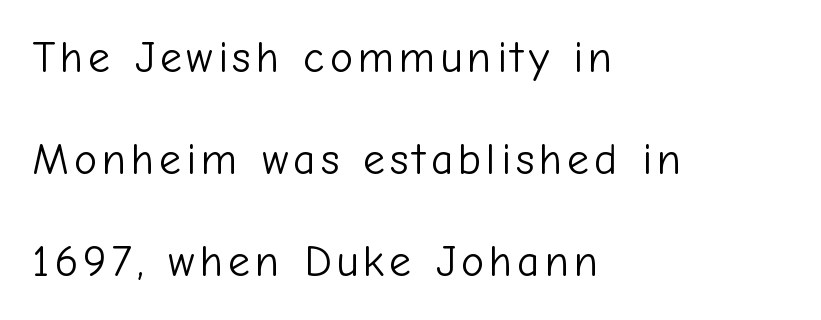
Q: Is the text bold? A: No.
Q: Is the text italic (slanted)? A: No, it is upright.
Q: Is the typeface a serif or a sans-serif typeface? A: Sans-serif.
Q: Is the text underlined? A: No.
Q: How is the paragraph aligned? A: Left-aligned.
Q: Is the spacing between lines tight, normal or loose? A: Loose.
Q: Width (condensed, normal, or wide)? A: Normal.
Q: Stroke contrast? A: Low.
Q: x-height? A: Medium.
Q: Monospaced? A: No.
